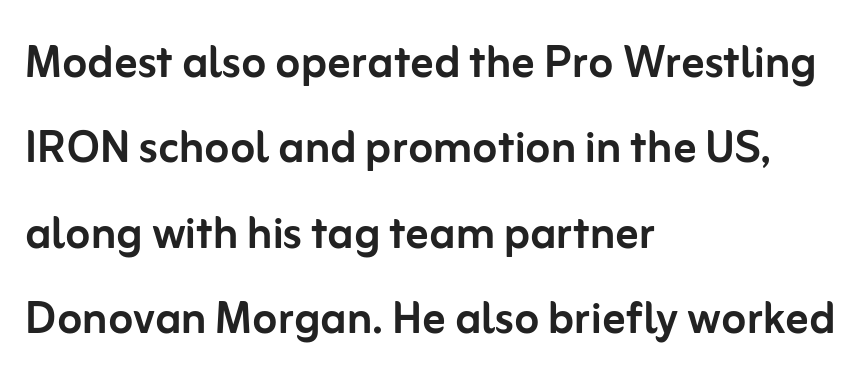
Q: Is the text italic (slanted)? A: No, it is upright.
Q: Is the typeface a serif or a sans-serif typeface? A: Sans-serif.
Q: Is the text underlined? A: No.
Q: How is the paragraph aligned? A: Left-aligned.
Q: Is the spacing between letters normal or unusually wide? A: Normal.
Q: Is the spacing between lines tight, normal or loose? A: Normal.
Q: Width (condensed, normal, or wide)? A: Normal.
Q: Stroke contrast? A: Low.
Q: x-height? A: Medium.
Q: Monospaced? A: No.
